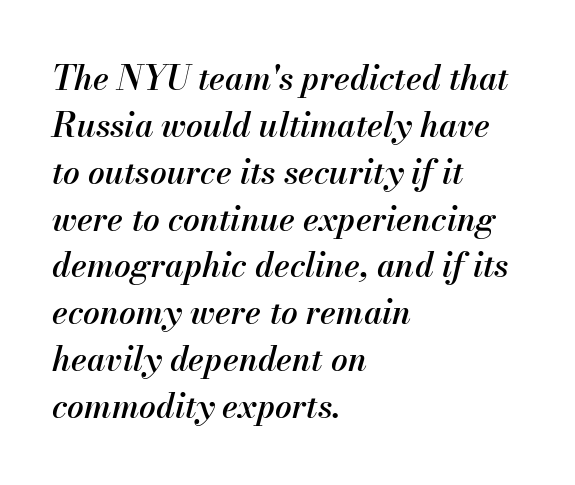
The image shows 33 px semibold type, italic (leaning right); set left-aligned, normal line spacing (1.42x), normal letter spacing, not underlined; medium stroke contrast and a small x-height.
